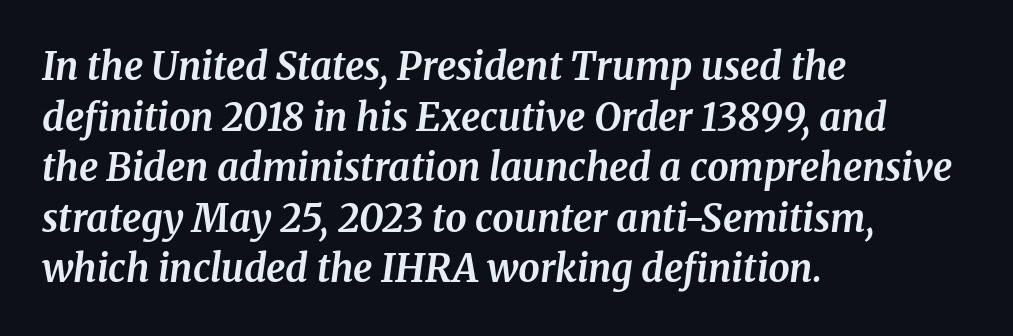
Q: Is the text bold? A: Yes.
Q: Is the text italic (slanted)? A: Yes, it leans right by about 8 degrees.
Q: Is the typeface a serif or a sans-serif typeface? A: Serif.
Q: Is the text underlined? A: No.
Q: How is the paragraph aligned? A: Left-aligned.
Q: Is the spacing between letters normal or unusually wide? A: Normal.
Q: Is the spacing between lines tight, normal or loose? A: Normal.
Q: Width (condensed, normal, or wide)? A: Normal.
Q: Stroke contrast? A: Medium.
Q: x-height? A: Medium.
Q: Monospaced? A: No.
